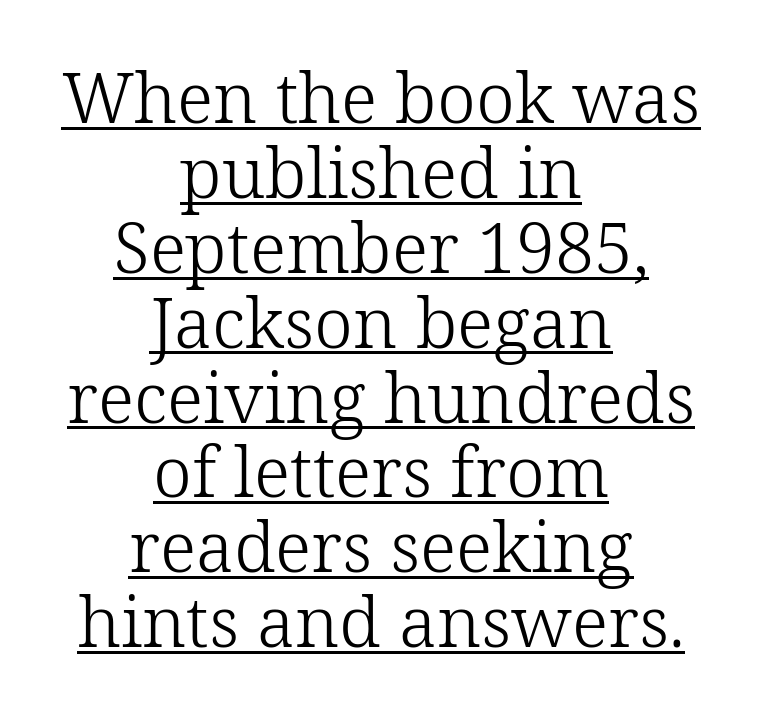
A baseline rule has been typeset under these characters. Think standard paragraph weight, or any step lighter than that. A centered setting, common on invitations and titles, is used for this passage. Spacing between characters is what you'd get straight out of the box.
